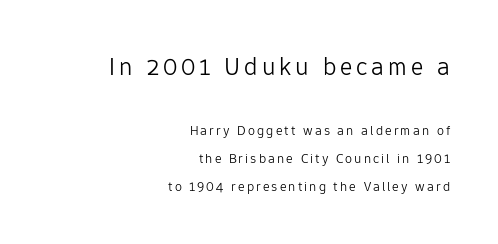
The image shows 26 px text type, upright; set right-aligned, loose line spacing (1.98x), not underlined; the first (top) block is 1.86x larger.
